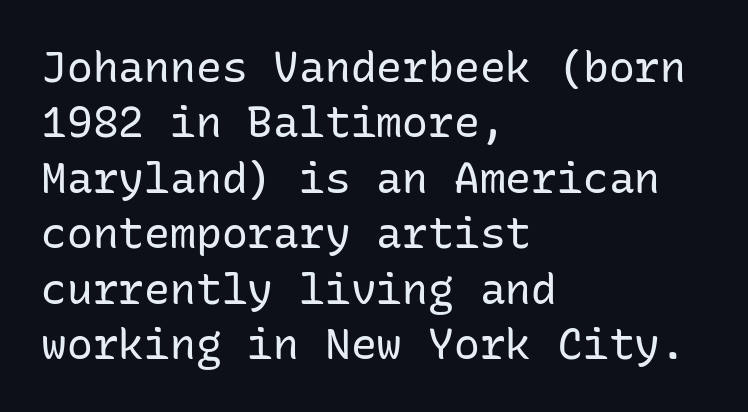
The image shows 43 px regular-weight sans-serif type, upright, monospaced; set left-aligned, normal line spacing (1.29x), normal letter spacing, not underlined; low stroke contrast and a medium x-height.
